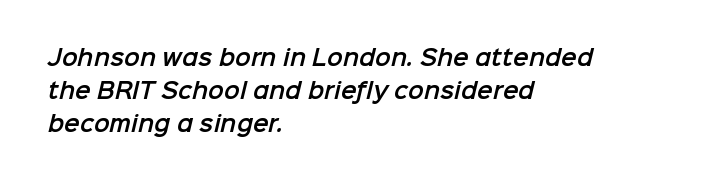
{"underline": "no", "align": "left", "line_spacing": "normal", "line_spacing_ratio": 1.58, "letter_spacing": "normal", "letter_spacing_em": 0.0, "glyph_px": 21}
